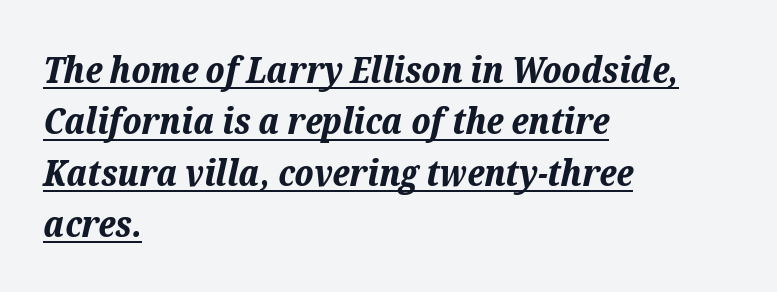
The image shows 37 px bold type, italic (leaning right); set left-aligned, normal line spacing (1.39x), normal letter spacing, underlined; low stroke contrast and a medium x-height.
